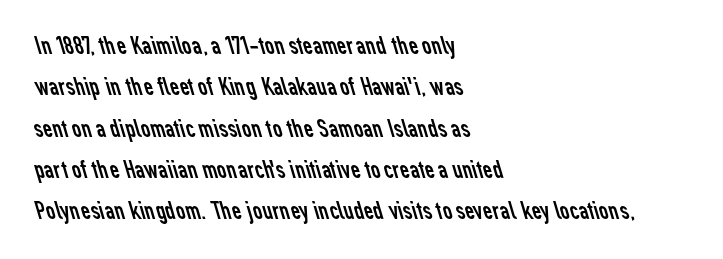
The cut favours lightness, reaching ordinary text weight at its darkest. One-word summary of the alignment: left. One glance says typical: line gaps are just what's usual. No word sits above an underline. The type is set solid horizontally, with unmodified tracking.
